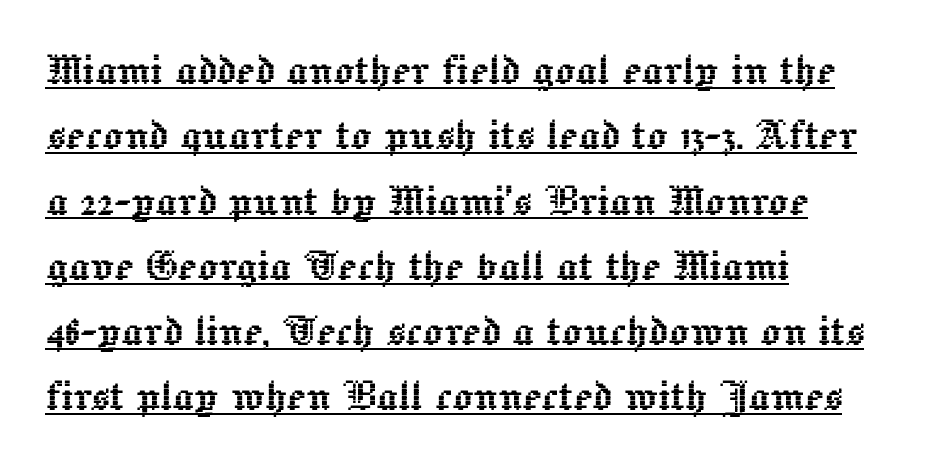
{"italic": "no", "width": "normal", "x_height": "medium", "monospaced": "no", "underline": "yes", "align": "left", "line_spacing": "normal", "line_spacing_ratio": 1.28, "letter_spacing": "normal", "letter_spacing_em": 0.0, "glyph_px": 51}
